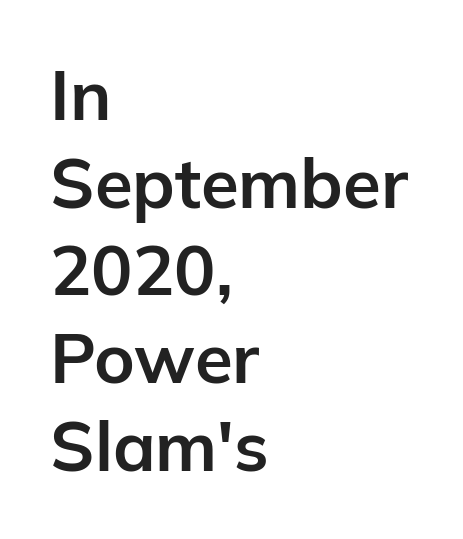
The image shows 69 px bold sans-serif type, upright; set left-aligned, normal line spacing (1.27x), normal letter spacing, not underlined; low stroke contrast and a medium x-height.
